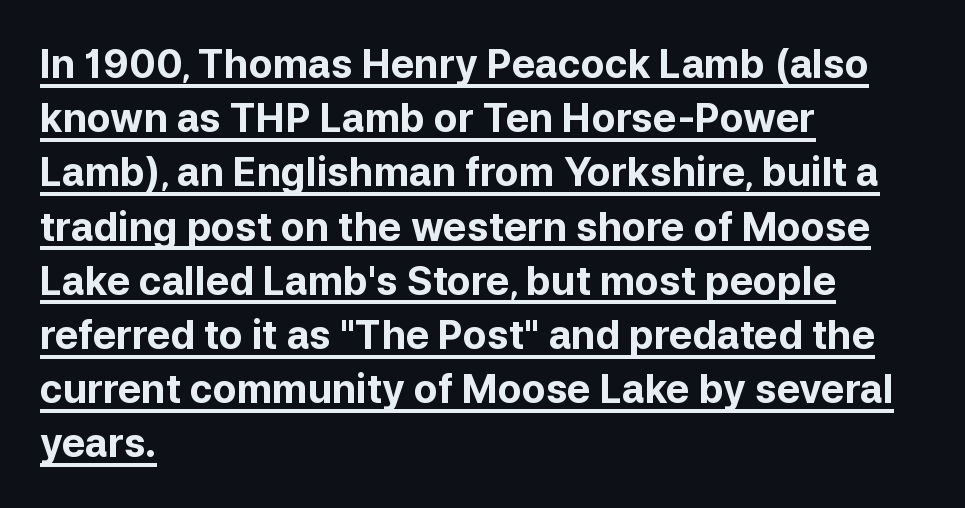
The image shows 39 px bold sans-serif type, upright; set left-aligned, normal line spacing (1.39x), normal letter spacing, underlined; low stroke contrast and a medium x-height.
